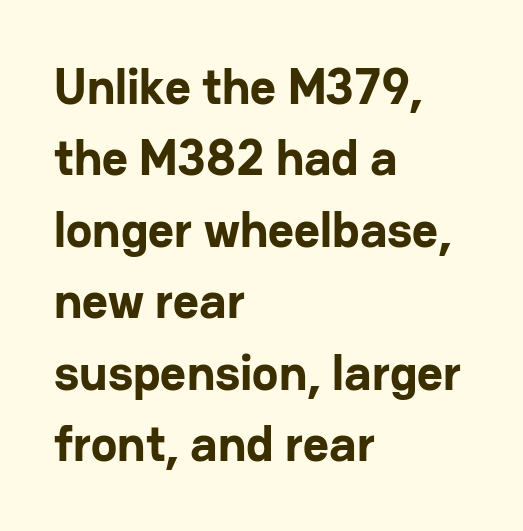
The image shows 50 px bold sans-serif type, upright; set left-aligned, normal line spacing (1.43x), normal letter spacing, not underlined; low stroke contrast and a medium x-height.
